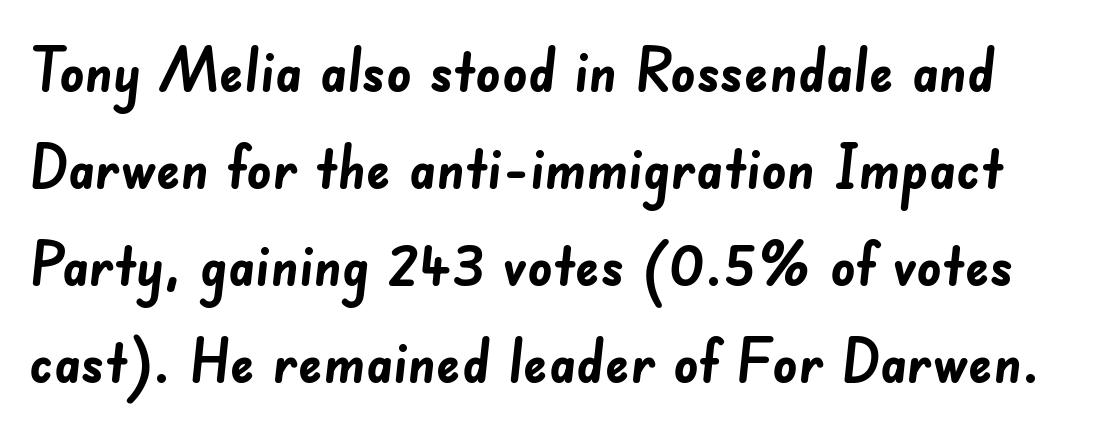
The image shows 61 px semibold sans-serif type; set normal line spacing (1.59x), normal letter spacing, not underlined; low stroke contrast and a small x-height.
